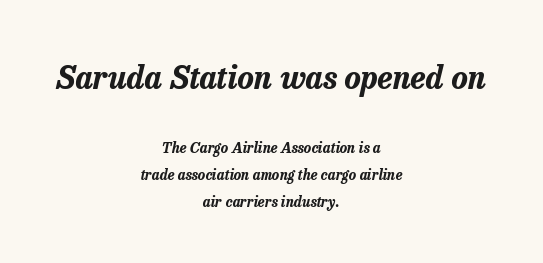
In CSS terms this would be text-align: center. This rendering leaves character spacing at its baseline value. Reading down the column, the eye jumps a long way to each next line. The composition opens big and finishes small.
